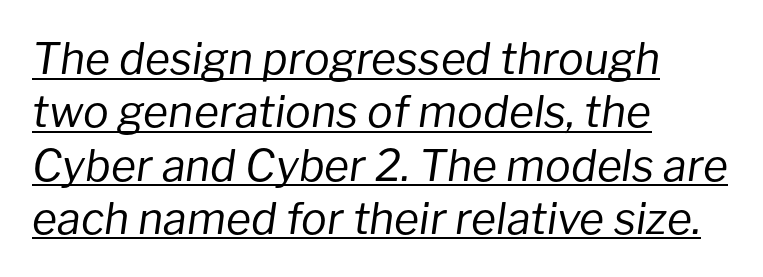
The typography opts for an oblique posture over an upright one. The rendering uses natural spacing where letterforms have individual widths. The line texture is even and compact thanks to regular tracking. Weight: in the light-to-regular range. These characters rest on top of a visible drawn line. The passage is arranged the way most books set body copy — flush left.
